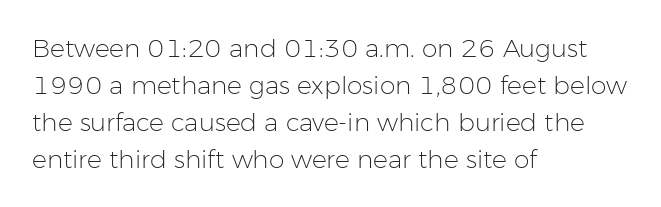
A typesetter would call this leading conventional body-copy spacing. Descender tails drop into unmarked territory. Visually the block forms a straight wall on the left and a jagged coastline on the right. Do the letters lean? They stand straight.
